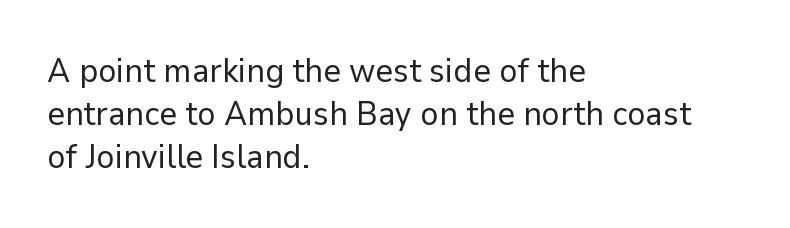
This is sans-serif lettering, the kind often seen on screens and signage. Only glyphs here, with clear space below each row. The compositor pushed each line to the left boundary. Does the leading feel generous? No, just average. Ordinary non-slanted type is in use.
